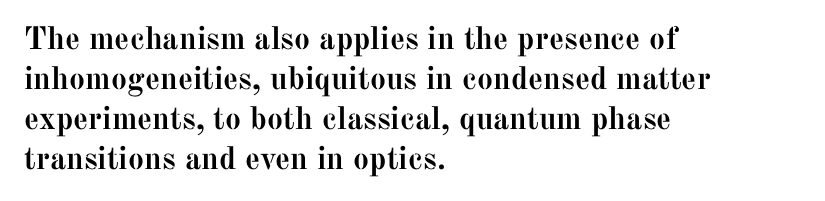
The image shows 32 px semibold serif type, upright; set left-aligned, normal line spacing (1.25x), normal letter spacing, not underlined; medium stroke contrast and a medium x-height.
